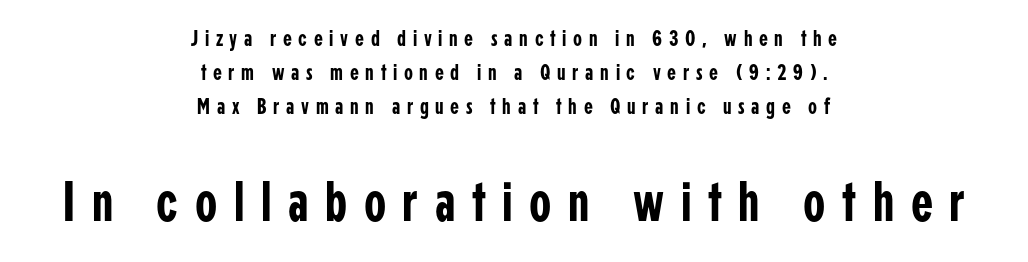
{"serif": "no", "italic": "no", "width": "condensed", "stroke_contrast": "low", "x_height": "medium", "monospaced": "no", "underline": "no", "align": "center", "line_spacing": "normal", "line_spacing_ratio": 1.48, "letter_spacing": "wide", "letter_spacing_em": 0.29, "larger_block": "second", "size_ratio": 2.48, "glyph_px": 57}
